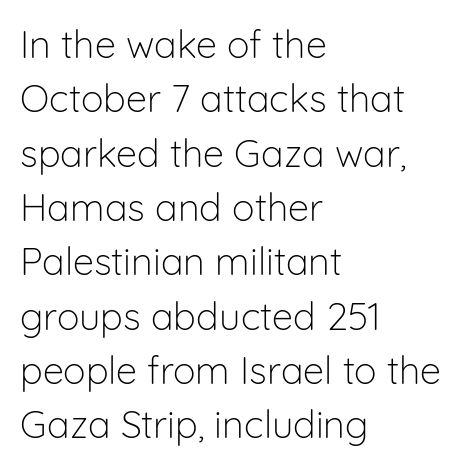
Reading down the block, your eye returns to a fixed left position each line. Horizontal bands of white between lines are of average thickness. Think of a printed novel: that variable character pitch is what you see here. Style check: upright. A sans-serif font was chosen for this passage.
